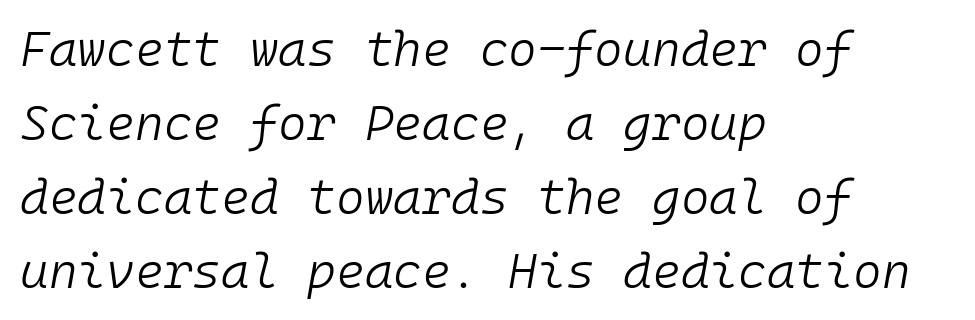
{"italic": "yes", "lean": "right", "slant_degrees": 10, "bold": "no", "weight": "light", "width": "normal", "stroke_contrast": "low", "x_height": "medium", "monospaced": "yes", "underline": "no", "align": "left", "line_spacing": "normal", "line_spacing_ratio": 1.51, "letter_spacing": "normal", "letter_spacing_em": 0.0, "glyph_px": 49}
